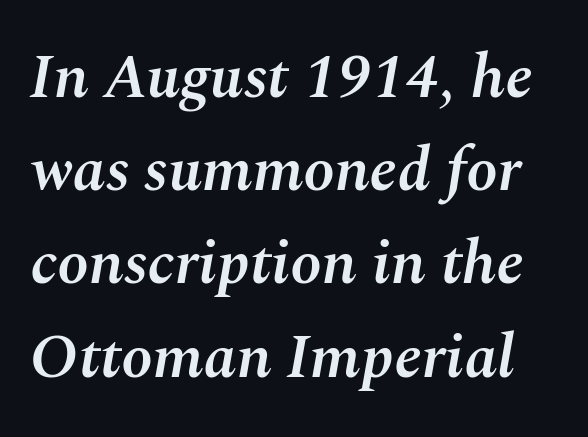
The image shows 63 px semibold type, italic (leaning right); set normal line spacing (1.48x), normal letter spacing, not underlined; medium stroke contrast and a medium x-height.
